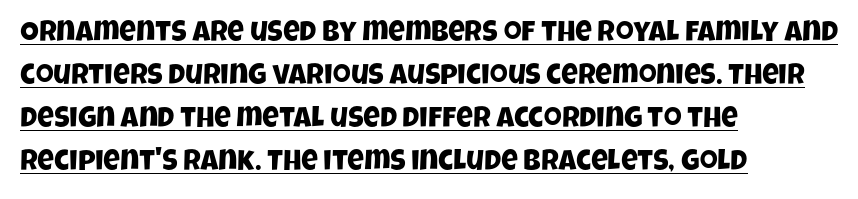
Q: Is the typeface a serif or a sans-serif typeface? A: Sans-serif.
Q: Is the text underlined? A: Yes.
Q: How is the paragraph aligned? A: Left-aligned.
Q: Is the spacing between letters normal or unusually wide? A: Normal.
Q: Is the spacing between lines tight, normal or loose? A: Normal.
Q: Width (condensed, normal, or wide)? A: Condensed.
Q: Stroke contrast? A: Low.
Q: x-height? A: Large.
Q: Monospaced? A: No.
